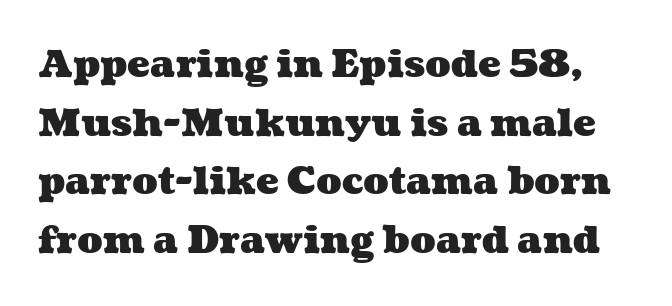
Anything drawn beneath the words? Only blank space. A typesetter would call this proportional, since set widths differ per character. The rows are spaced the way most documents space them. Stroke thickness is high; the sample reads as a true bold.
